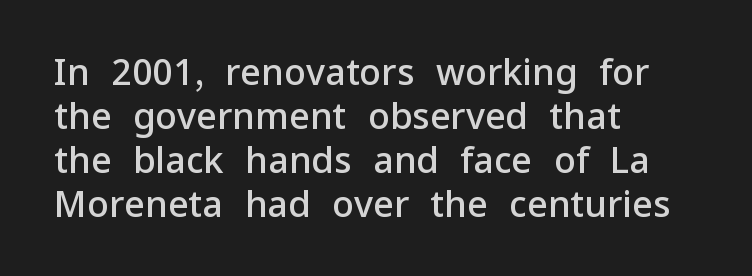
Q: Is the text bold? A: Semi-bold.
Q: Is the text italic (slanted)? A: No, it is upright.
Q: Is the typeface a serif or a sans-serif typeface? A: Sans-serif.
Q: Is the text underlined? A: No.
Q: How is the paragraph aligned? A: Left-aligned.
Q: Is the spacing between letters normal or unusually wide? A: Normal.
Q: Width (condensed, normal, or wide)? A: Normal.
Q: Stroke contrast? A: Low.
Q: x-height? A: Medium.
Q: Monospaced? A: No.
